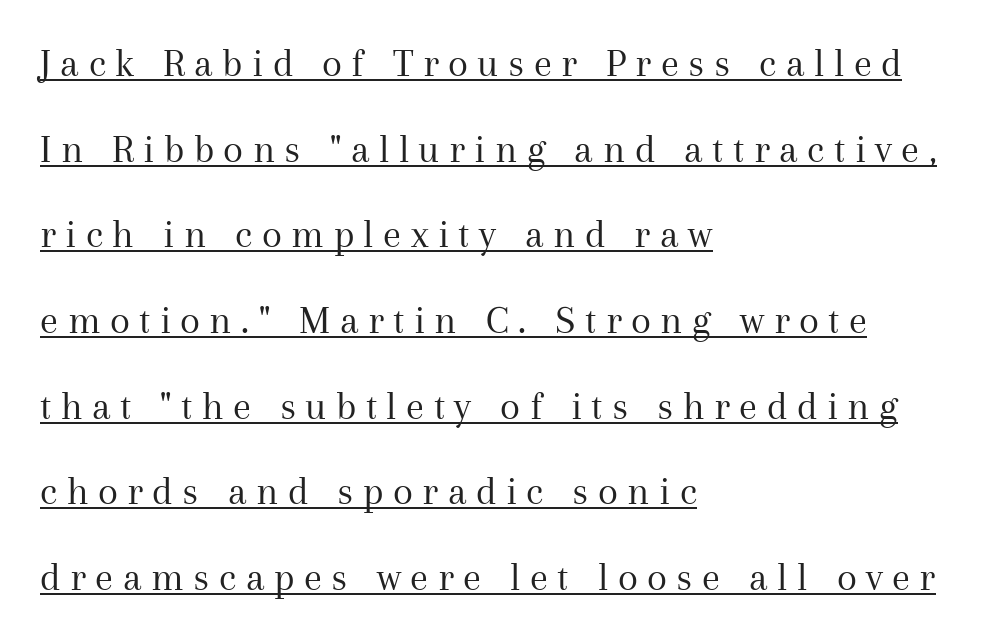
The image shows 41 px regular-weight serif type, upright; set left-aligned, loose line spacing (2.09x), unusually wide letter spacing (+0.23 em), underlined; medium stroke contrast and a medium x-height.
